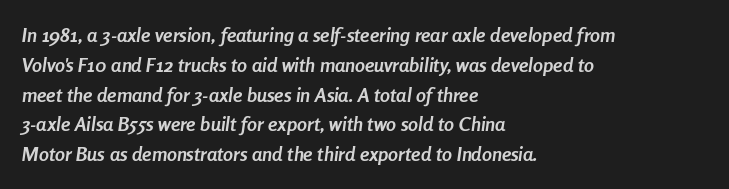
Q: Is the text bold? A: Yes.
Q: Is the text italic (slanted)? A: Yes, it leans right by about 8 degrees.
Q: Is the text underlined? A: No.
Q: How is the paragraph aligned? A: Left-aligned.
Q: Is the spacing between letters normal or unusually wide? A: Normal.
Q: Is the spacing between lines tight, normal or loose? A: Normal.
